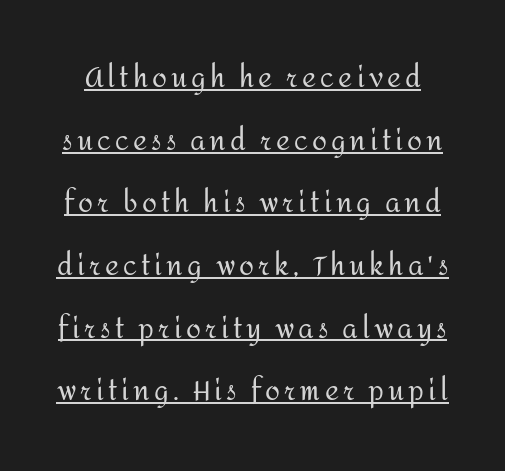
A baseline rule has been typeset under these characters. This is the regular roman posture of the typeface. Weight: not bold — regular or lighter. Students, observe: this is what heavily led, spacious text looks like.
